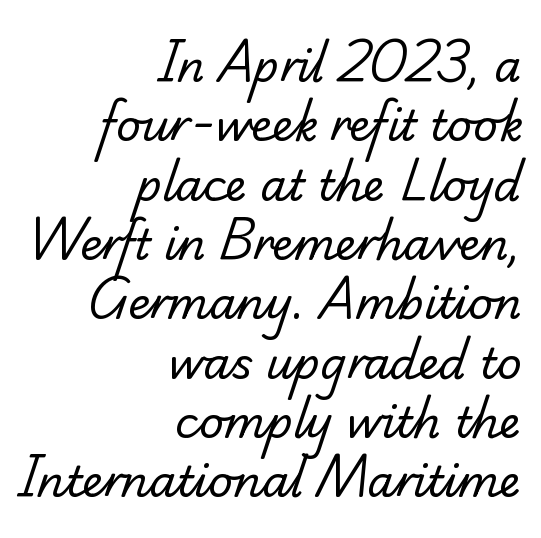
{"serif": "yes", "bold": "no", "weight": "regular", "width": "normal", "stroke_contrast": "low", "x_height": "small", "monospaced": "no", "underline": "no", "align": "right", "line_spacing": "normal", "line_spacing_ratio": 1.38, "letter_spacing": "normal", "letter_spacing_em": 0.0, "glyph_px": 43}
